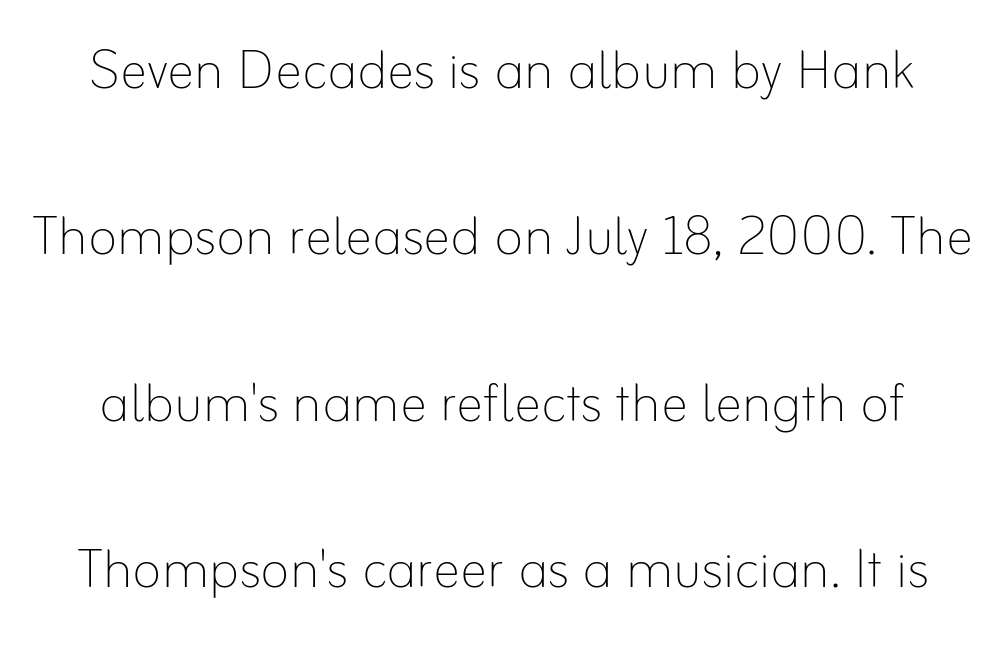
The image shows 69 px thin type, upright; set loose line spacing (2.41x), normal letter spacing, not underlined; low stroke contrast and a small x-height.
